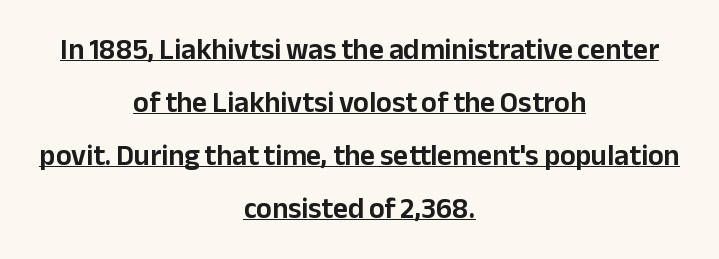
Leftover space on each line is divided equally before and after the words. Does a line run under the words? Yes, clearly. The letters sit at their default tracking, neither squeezed nor spread. The font's upright variant was chosen for this text. Note the varied advance widths — an 'i' is clearly narrower than an 'm'.
